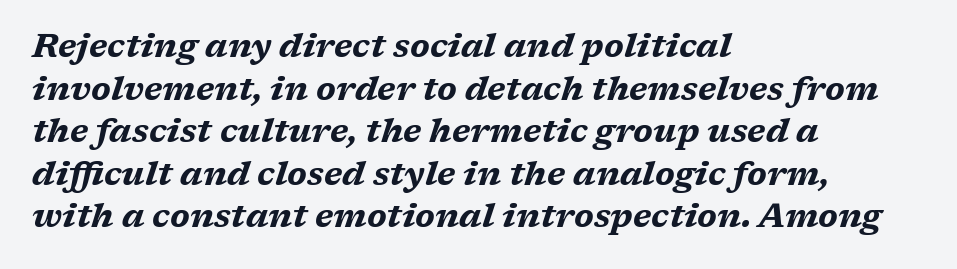
{"italic": "yes", "lean": "right", "slant_degrees": 17, "bold": "yes", "weight": "bold", "width": "wide", "stroke_contrast": "medium", "x_height": "medium", "monospaced": "no", "underline": "no", "align": "left", "line_spacing": "normal", "line_spacing_ratio": 1.29, "letter_spacing": "normal", "letter_spacing_em": 0.0, "glyph_px": 33}
